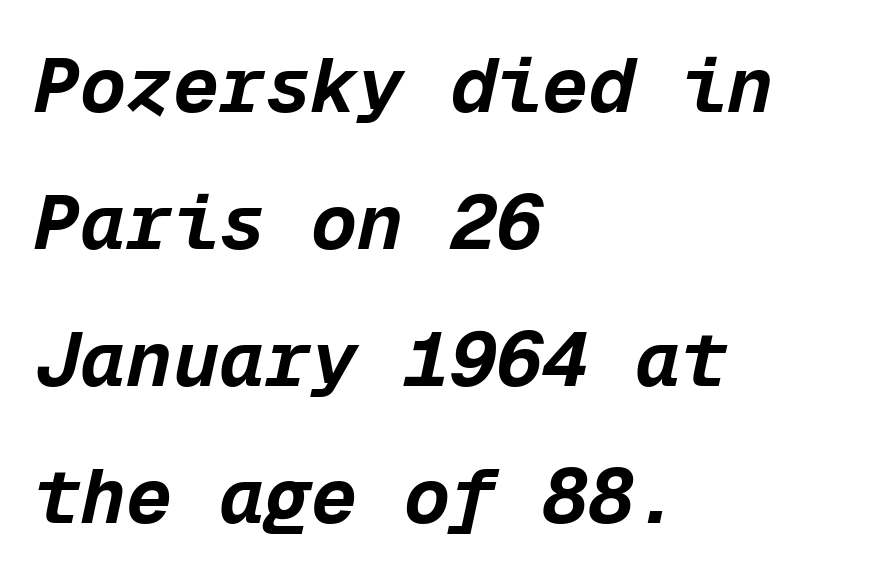
Letter spacing: default. Descenders are the only things crossing below the line. This is oblique type, the kind used for emphasis or titles. The rendering uses typewriter-style spacing with identical character cells.
